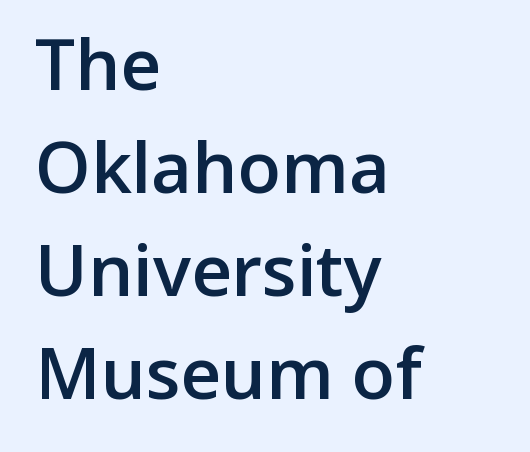
This sample is left-justified, so line endings fall wherever the words run out. Varying glyph widths throughout — classic text-font behaviour. The typography opts for an upright posture over an oblique one. In terms of leading, this rendering sits right in the middle.
